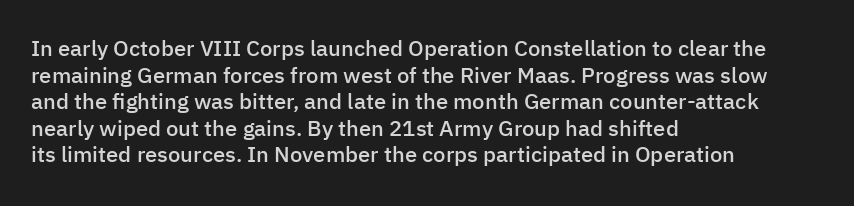
The image shows 22 px text type, upright; set left-aligned, line spacing 1.21x, normal letter spacing, not underlined.
